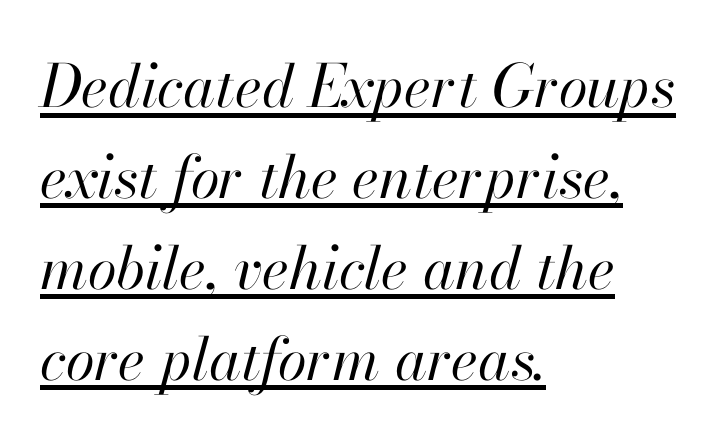
Q: Is the text bold? A: No.
Q: Is the text italic (slanted)? A: Yes, it leans right by about 13 degrees.
Q: Is the text underlined? A: Yes.
Q: How is the paragraph aligned? A: Left-aligned.
Q: Is the spacing between letters normal or unusually wide? A: Normal.
Q: Is the spacing between lines tight, normal or loose? A: Normal.
Q: Width (condensed, normal, or wide)? A: Normal.
Q: Stroke contrast? A: High.
Q: x-height? A: Small.
Q: Monospaced? A: No.
